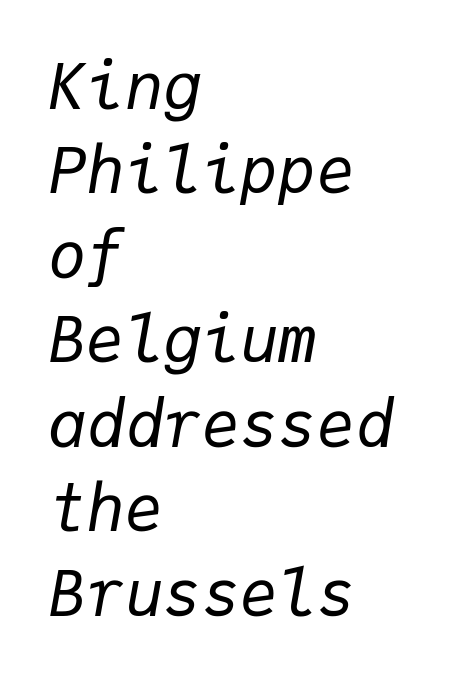
Q: Is the text bold? A: No.
Q: Is the text italic (slanted)? A: Yes, it leans right by about 9 degrees.
Q: Is the text underlined? A: No.
Q: How is the paragraph aligned? A: Left-aligned.
Q: Is the spacing between letters normal or unusually wide? A: Normal.
Q: Is the spacing between lines tight, normal or loose? A: Normal.
Q: Width (condensed, normal, or wide)? A: Normal.
Q: Stroke contrast? A: Low.
Q: x-height? A: Medium.
Q: Monospaced? A: Yes.
